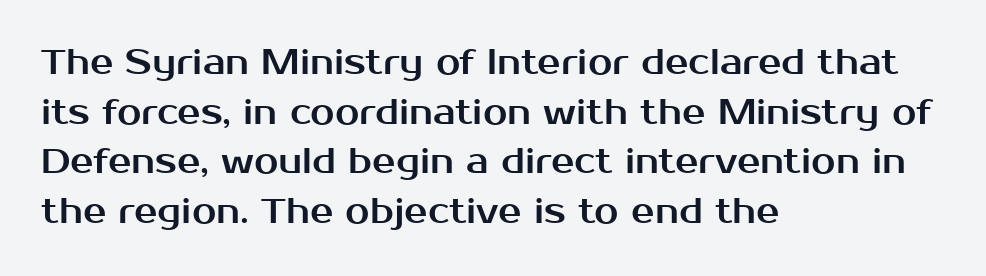
The image shows 35 px sans-serif type, upright; set left-aligned, normal line spacing (1.42x), normal letter spacing, not underlined; medium stroke contrast and a medium x-height.
